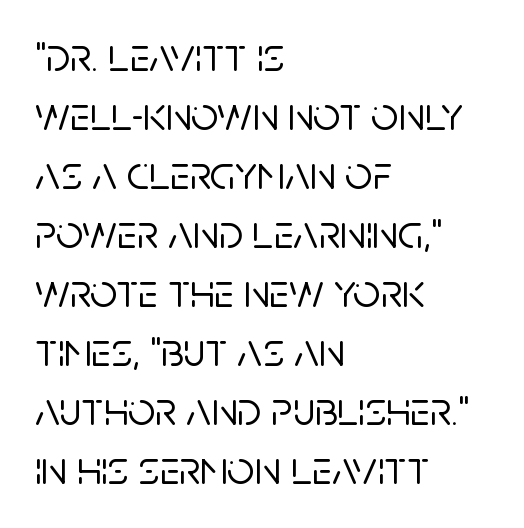
The paragraph has a hard left edge and a soft right edge. The typography opts for an upright posture over an oblique one. Bare-footed words on every line. Serifs: no, the terminals of the letterforms are clean. Default kerning and tracking; the words read as compact shapes.
